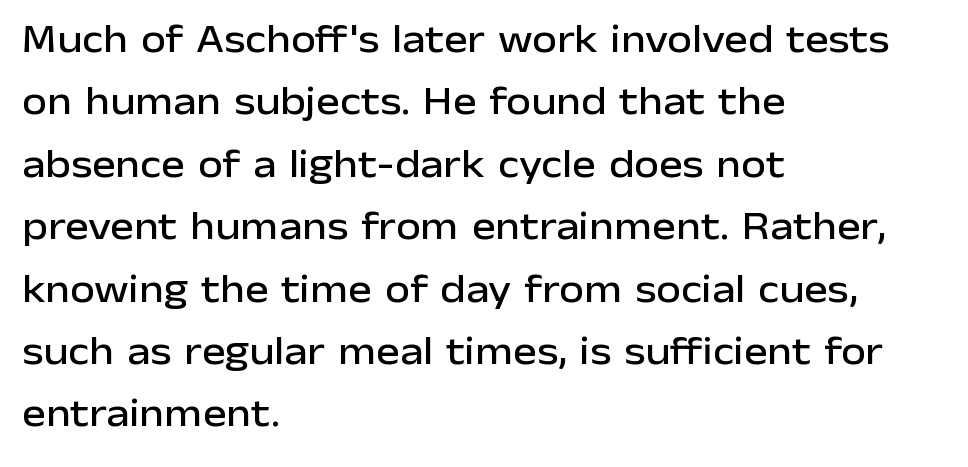
Q: Is the text italic (slanted)? A: No, it is upright.
Q: Is the typeface a serif or a sans-serif typeface? A: Sans-serif.
Q: Is the text underlined? A: No.
Q: How is the paragraph aligned? A: Left-aligned.
Q: Is the spacing between letters normal or unusually wide? A: Normal.
Q: Is the spacing between lines tight, normal or loose? A: Normal.
Q: Width (condensed, normal, or wide)? A: Normal.
Q: Stroke contrast? A: Low.
Q: x-height? A: Medium.
Q: Monospaced? A: No.
